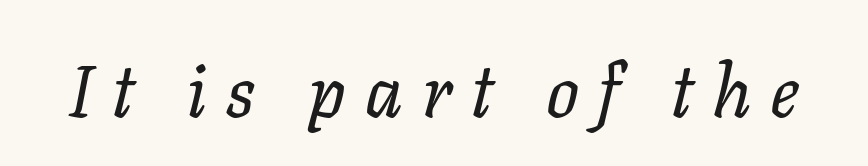
Q: Is the text bold? A: No.
Q: Is the text italic (slanted)? A: Yes, it leans right by about 11 degrees.
Q: Is the text underlined? A: No.
Q: Is the spacing between letters normal or unusually wide? A: Unusually wide.
Q: Width (condensed, normal, or wide)? A: Normal.
Q: Stroke contrast? A: Low.
Q: x-height? A: Medium.
Q: Monospaced? A: No.
